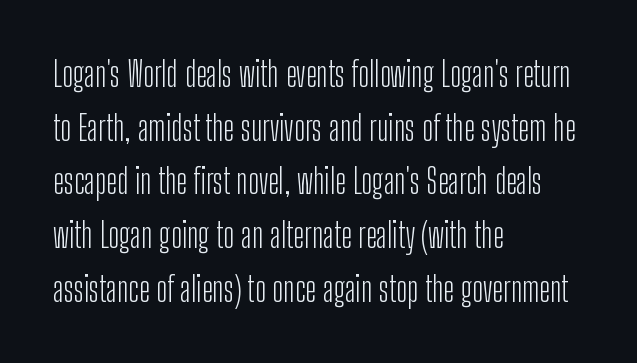
The image shows 34 px light, condensed sans-serif type, upright; set left-aligned, normal line spacing (1.58x), normal letter spacing, not underlined; low stroke contrast and a medium x-height.
